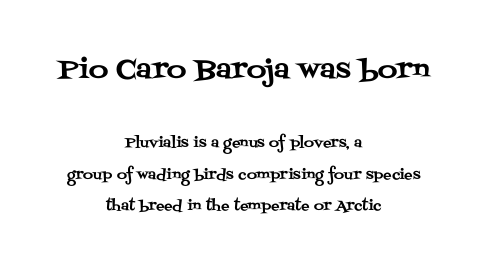
The more generous point size was reserved for the upper chunk. Horizontally, the lines are justified to the midpoint only. Is the letter spacing exaggerated? No — it looks like the ordinary default. Unmarked baselines from the first word to the last.
